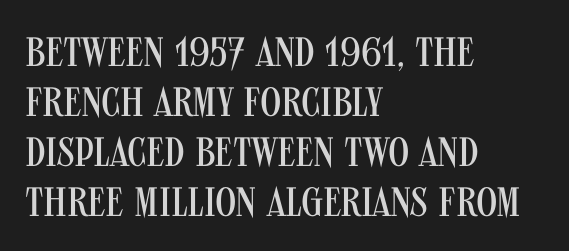
{"serif": "no", "italic": "no", "bold": "no", "weight": "regular", "width": "condensed", "stroke_contrast": "medium", "x_height": "large", "monospaced": "no", "underline": "no", "align": "left", "line_spacing_ratio": 1.22, "letter_spacing": "normal", "letter_spacing_em": 0.0, "glyph_px": 41}
